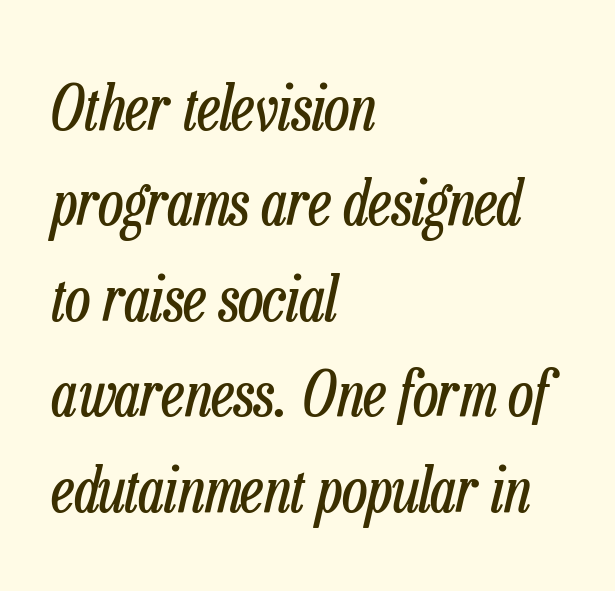
A typesetter would mark this as italic. The rendering uses a moderate line-height, typical for paragraphs. Horizontally, the lines are justified to the leading edge only. Ink coverage per letter is moderate at most. Tracking value appears to be zero — textbook default spacing.
